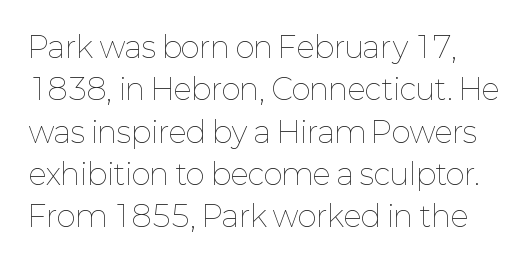
{"italic": "no", "bold": "no", "weight": "thin", "width": "normal", "stroke_contrast": "low", "x_height": "medium", "monospaced": "no", "underline": "no", "line_spacing": "normal", "line_spacing_ratio": 1.46, "letter_spacing": "normal", "letter_spacing_em": 0.0, "glyph_px": 29}
